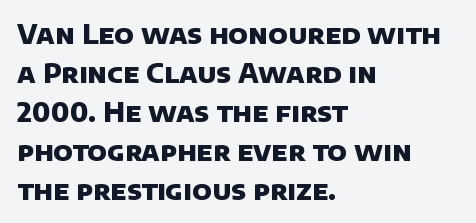
The foot of each line stays bare and open. Standard letterfit; no display-style spreading of the glyphs. Quick note: interline space is typical. If you drew a ruler down the left edge, every line would touch it.
